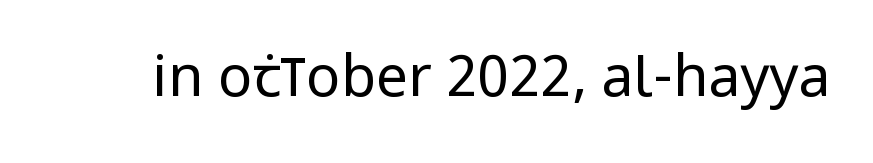
{"serif": "no", "italic": "no", "bold": "no", "weight": "regular", "width": "condensed", "stroke_contrast": "low", "x_height": "large", "monospaced": "no", "underline": "no", "letter_spacing": "normal", "letter_spacing_em": 0.0, "glyph_px": 57}
